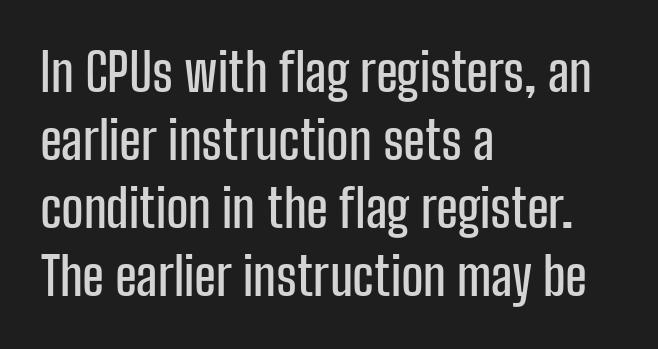
{"serif": "no", "italic": "no", "width": "condensed", "stroke_contrast": "low", "x_height": "medium", "monospaced": "no", "underline": "no", "align": "left", "line_spacing": "normal", "line_spacing_ratio": 1.31, "letter_spacing": "normal", "letter_spacing_em": 0.0, "glyph_px": 52}
